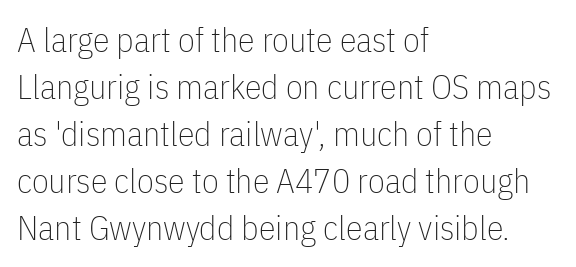
Q: Is the text bold? A: No.
Q: Is the text italic (slanted)? A: No, it is upright.
Q: Is the typeface a serif or a sans-serif typeface? A: Sans-serif.
Q: Is the text underlined? A: No.
Q: How is the paragraph aligned? A: Left-aligned.
Q: Is the spacing between letters normal or unusually wide? A: Normal.
Q: Is the spacing between lines tight, normal or loose? A: Normal.
Q: Width (condensed, normal, or wide)? A: Condensed.
Q: Stroke contrast? A: Low.
Q: x-height? A: Medium.
Q: Monospaced? A: No.
